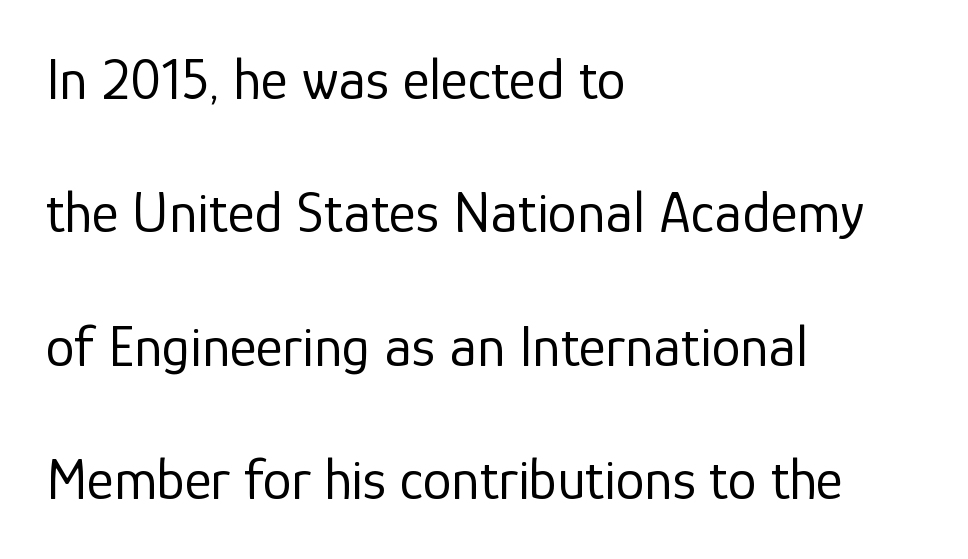
The image shows 58 px regular-weight sans-serif type, upright; set left-aligned, loose line spacing (2.3x), normal letter spacing, not underlined; low stroke contrast and a medium x-height.
